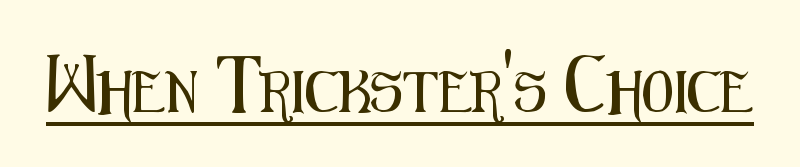
{"italic": "no", "width": "condensed", "stroke_contrast": "medium", "x_height": "medium", "monospaced": "no", "underline": "yes", "letter_spacing": "normal", "letter_spacing_em": 0.0, "glyph_px": 41}
